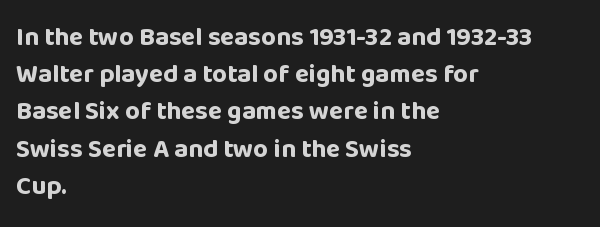
{"italic": "no", "bold": "yes", "underline": "no", "align": "left", "line_spacing": "normal", "line_spacing_ratio": 1.43, "letter_spacing": "normal", "letter_spacing_em": 0.0, "glyph_px": 26}
